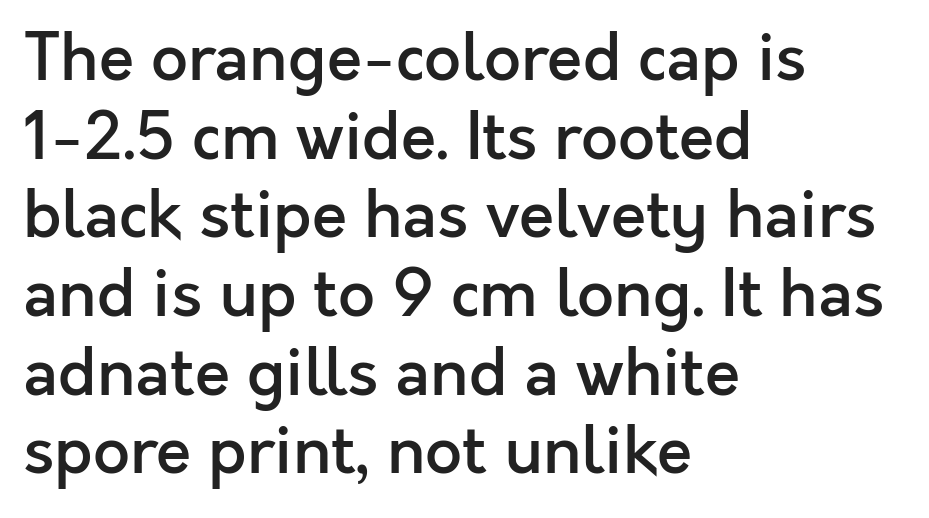
The image shows 65 px semibold sans-serif type, upright; set left-aligned, line spacing 1.21x, normal letter spacing, not underlined; a medium x-height.
